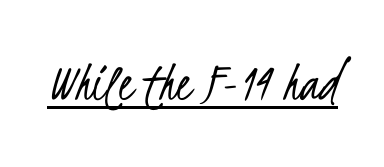
These lines are rendered in a variable-pitch font. The weight tops out at a normal text grade. Does extra space separate the letters? No, they use regular spacing. These lines are composed in type without serifs.
